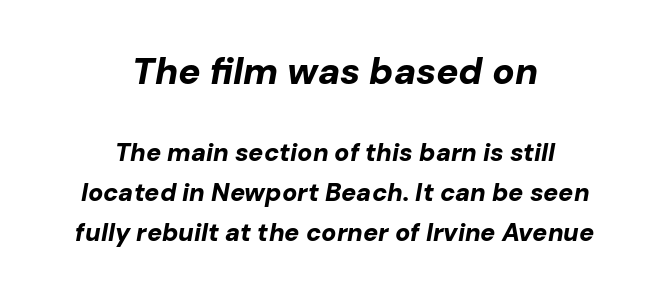
{"italic": "yes", "lean": "right", "slant_degrees": 10, "bold": "yes", "weight": "bold", "width": "normal", "stroke_contrast": "low", "x_height": "medium", "monospaced": "no", "underline": "no", "align": "center", "line_spacing": "normal", "line_spacing_ratio": 1.6, "letter_spacing": "normal", "letter_spacing_em": 0.0, "larger_block": "first", "size_ratio": 1.48, "glyph_px": 37}
